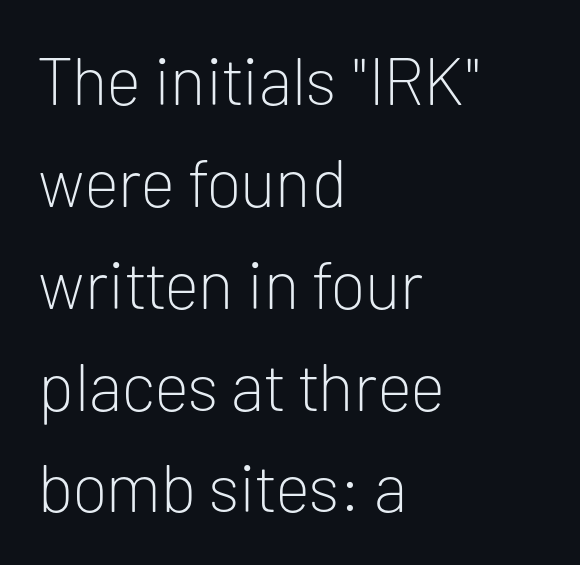
The image shows 67 px light sans-serif type, upright; set left-aligned, normal line spacing (1.52x), normal letter spacing, not underlined; low stroke contrast and a medium x-height.
